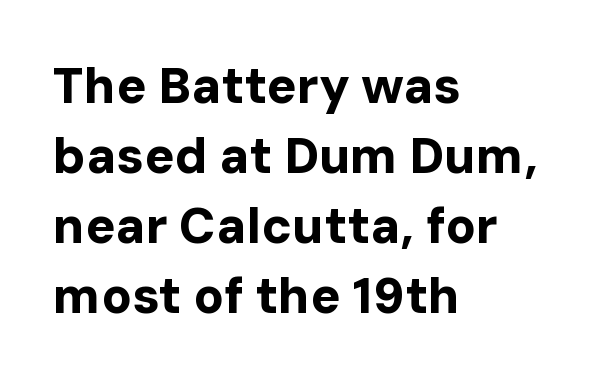
The passage shown is typed in a proportional face where columns would drift. The rendering uses a moderate line-height, typical for paragraphs. Stroke thickness is high; the sample reads as a true bold. Upright lettering throughout. The letters carry no serifs — their stems end cleanly without finishing strokes. Teacher's note: observe the even left margin — that is flush-left alignment.
